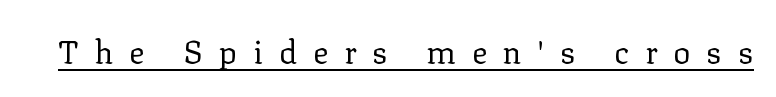
If you drew a line through each stem, it would be perfectly vertical. The lettering is marked with a stroke running underneath it. The rendering inserts visible extra space after every character. Think of a printed novel: that variable character pitch is what you see here. Serifs: yes, visible at the terminals of the letterforms.
